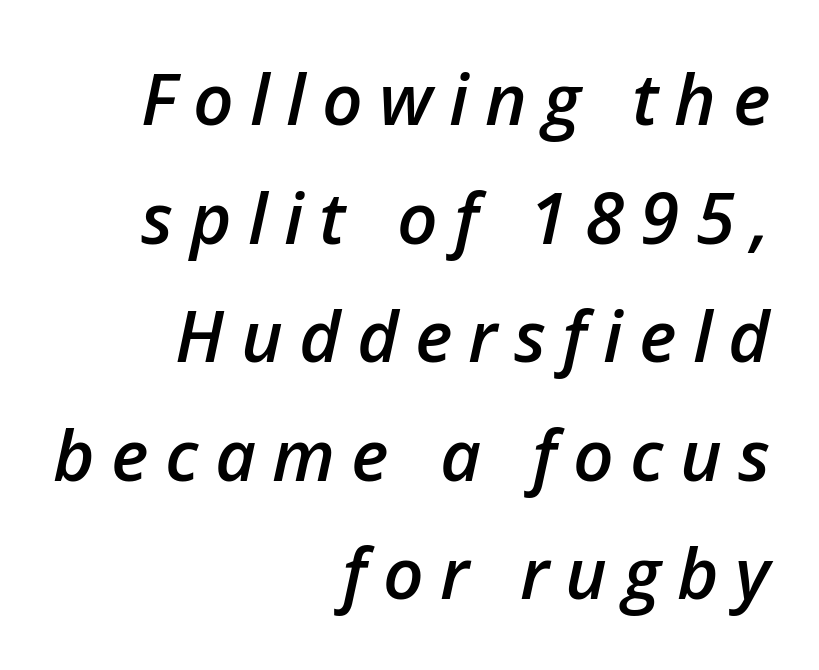
{"italic": "yes", "lean": "right", "slant_degrees": 12, "bold": "semi", "weight": "semibold", "width": "normal", "stroke_contrast": "low", "x_height": "medium", "monospaced": "no", "underline": "no", "align": "right", "line_spacing": "normal", "line_spacing_ratio": 1.67, "letter_spacing": "wide", "letter_spacing_em": 0.23, "glyph_px": 71}
